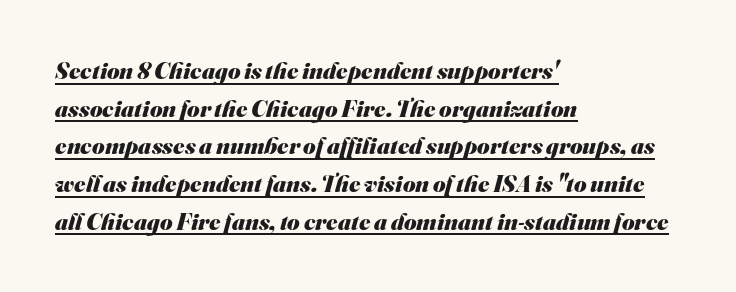
The image shows 24 px bold type; set left-aligned, normal line spacing (1.57x), normal letter spacing, underlined.
